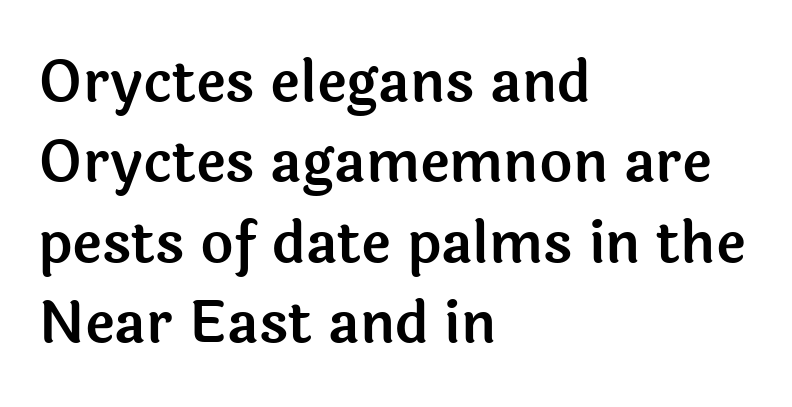
{"serif": "no", "italic": "no", "width": "normal", "x_height": "medium", "monospaced": "no", "underline": "no", "align": "left", "line_spacing": "normal", "line_spacing_ratio": 1.41, "letter_spacing": "normal", "letter_spacing_em": 0.0, "glyph_px": 57}
